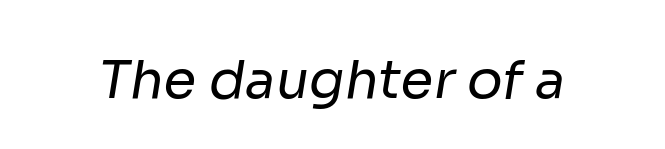
{"serif": "no", "bold": "no", "weight": "regular", "width": "normal", "stroke_contrast": "low", "x_height": "medium", "monospaced": "no", "underline": "no", "letter_spacing": "normal", "letter_spacing_em": 0.0, "glyph_px": 53}
